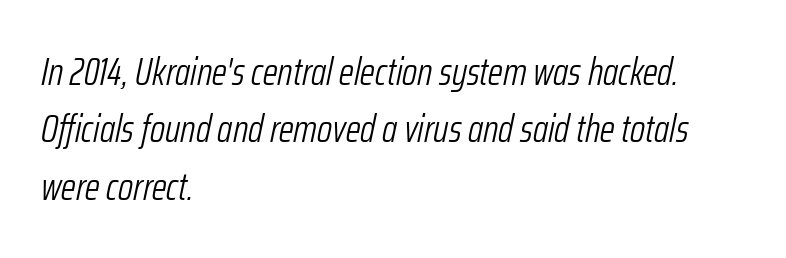
The image shows 38 px light, condensed type, italic (leaning right); set left-aligned, normal line spacing (1.51x), normal letter spacing, not underlined; low stroke contrast and a medium x-height.
